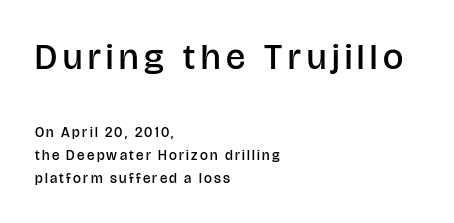
{"serif": "no", "italic": "no", "bold": "semi", "weight": "semibold", "width": "normal", "stroke_contrast": "low", "x_height": "large", "monospaced": "no", "underline": "no", "align": "left", "line_spacing": "normal", "line_spacing_ratio": 1.65, "larger_block": "first", "size_ratio": 2.57, "glyph_px": 36}
